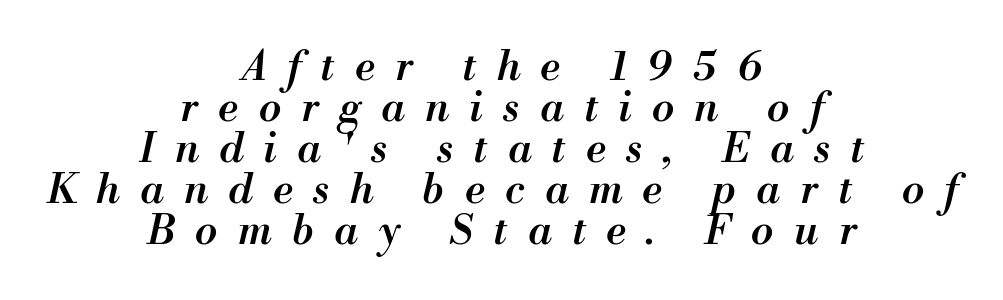
Q: Is the text bold? A: Semi-bold.
Q: Is the text italic (slanted)? A: Yes, it leans right by about 13 degrees.
Q: Is the text underlined? A: No.
Q: How is the paragraph aligned? A: Centered.
Q: Is the spacing between letters normal or unusually wide? A: Unusually wide.
Q: Is the spacing between lines tight, normal or loose? A: Tight.
Q: Width (condensed, normal, or wide)? A: Normal.
Q: Stroke contrast? A: Medium.
Q: x-height? A: Small.
Q: Monospaced? A: No.
